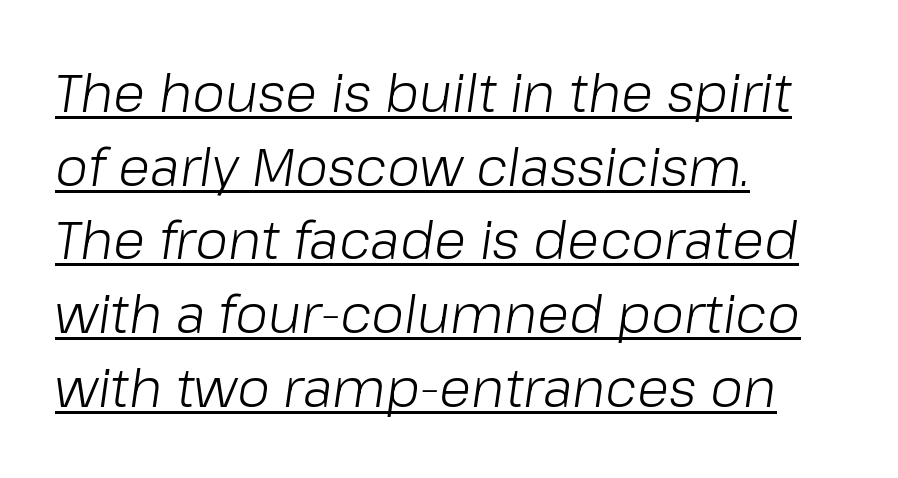
The image shows 53 px light type, italic (leaning right); set left-aligned, normal line spacing (1.39x), normal letter spacing, underlined; low stroke contrast and a medium x-height.
